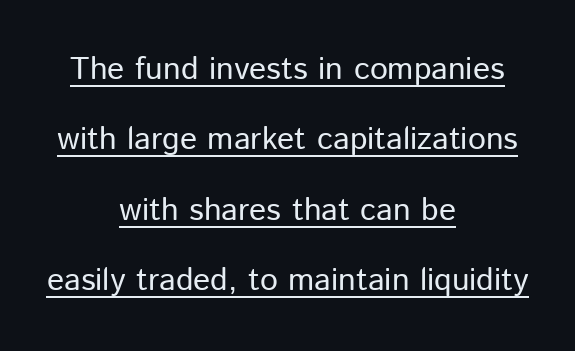
The image shows 32 px regular-weight sans-serif type, upright; set centered, loose line spacing (2.2x), normal letter spacing, underlined; low stroke contrast and a medium x-height.
